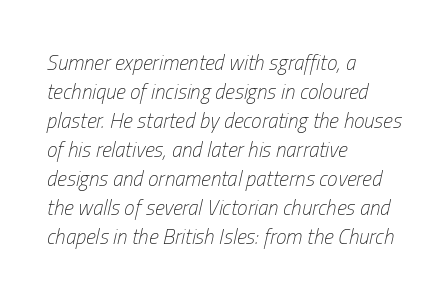
{"italic": "yes", "lean": "right", "slant_degrees": 13, "bold": "no", "underline": "no", "align": "left", "line_spacing": "normal", "line_spacing_ratio": 1.38, "letter_spacing": "normal", "letter_spacing_em": 0.0, "glyph_px": 21}
